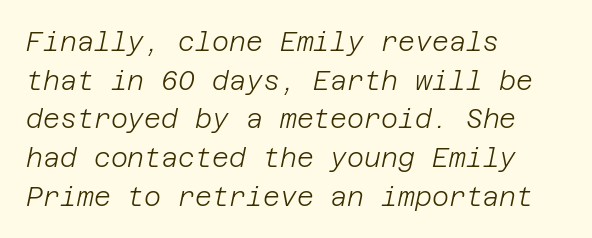
Q: Is the text bold? A: No.
Q: Is the text italic (slanted)? A: Yes, it leans right by about 12 degrees.
Q: Is the text underlined? A: No.
Q: How is the paragraph aligned? A: Left-aligned.
Q: Is the spacing between letters normal or unusually wide? A: Normal.
Q: Is the spacing between lines tight, normal or loose? A: Normal.
